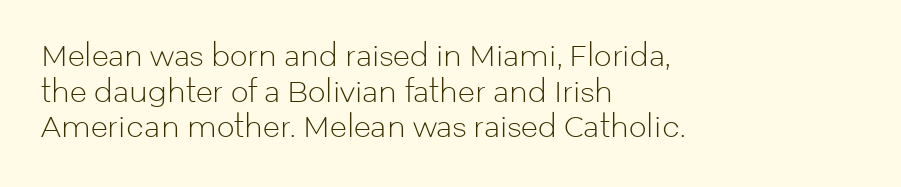
Q: Is the text bold? A: No.
Q: Is the text italic (slanted)? A: No, it is upright.
Q: Is the typeface a serif or a sans-serif typeface? A: Sans-serif.
Q: Is the text underlined? A: No.
Q: How is the paragraph aligned? A: Left-aligned.
Q: Is the spacing between letters normal or unusually wide? A: Normal.
Q: Is the spacing between lines tight, normal or loose? A: Normal.
Q: Width (condensed, normal, or wide)? A: Normal.
Q: Stroke contrast? A: Low.
Q: x-height? A: Medium.
Q: Monospaced? A: No.
